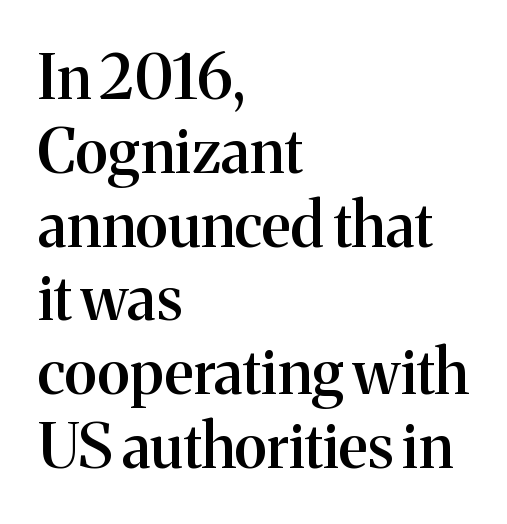
Q: Is the text bold? A: Semi-bold.
Q: Is the text italic (slanted)? A: No, it is upright.
Q: Is the typeface a serif or a sans-serif typeface? A: Serif.
Q: Is the text underlined? A: No.
Q: How is the paragraph aligned? A: Left-aligned.
Q: Is the spacing between letters normal or unusually wide? A: Normal.
Q: Width (condensed, normal, or wide)? A: Normal.
Q: Stroke contrast? A: Medium.
Q: x-height? A: Medium.
Q: Monospaced? A: No.
